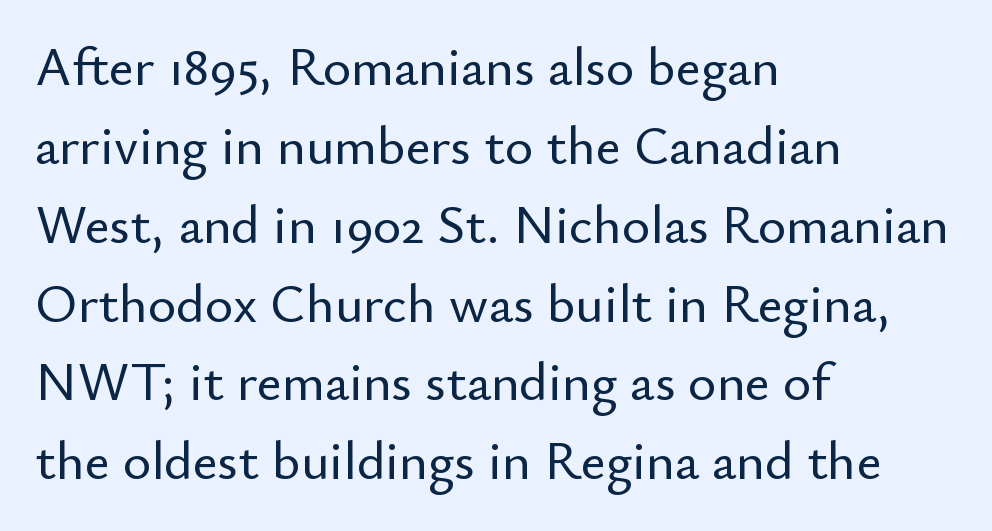
The glyphs in this specimen are sans serif. Words appear dense and cohesive because spacing is normal. Whoever set this chose a conventional vertical rhythm. The axis of the letterforms is exactly vertical.
